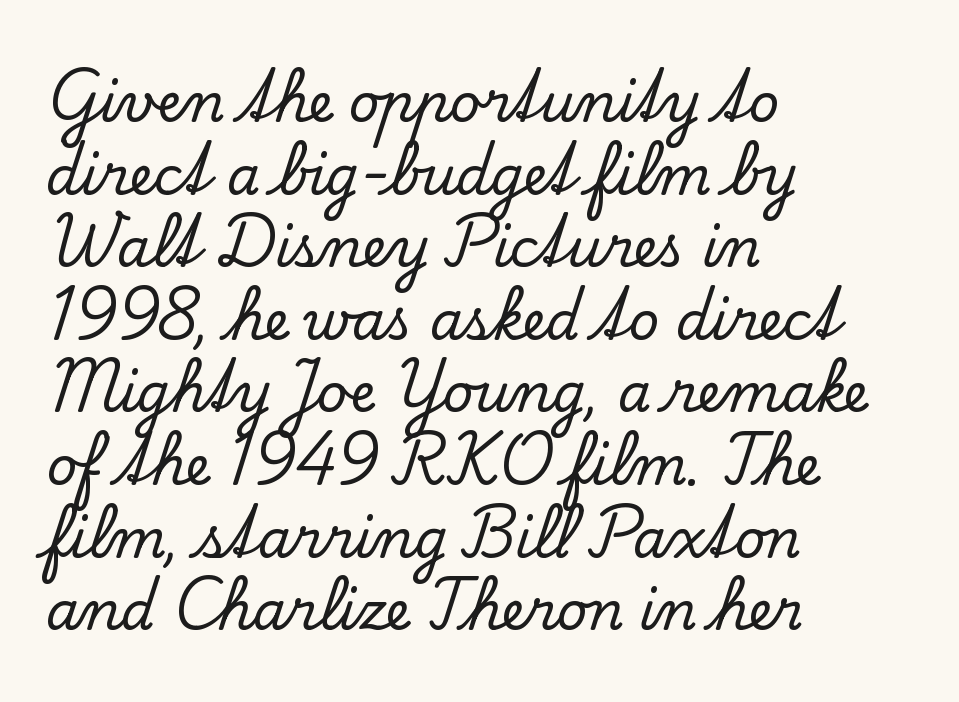
The image shows 53 px serif type; set left-aligned, normal line spacing (1.37x), normal letter spacing, not underlined; low stroke contrast and a small x-height.
